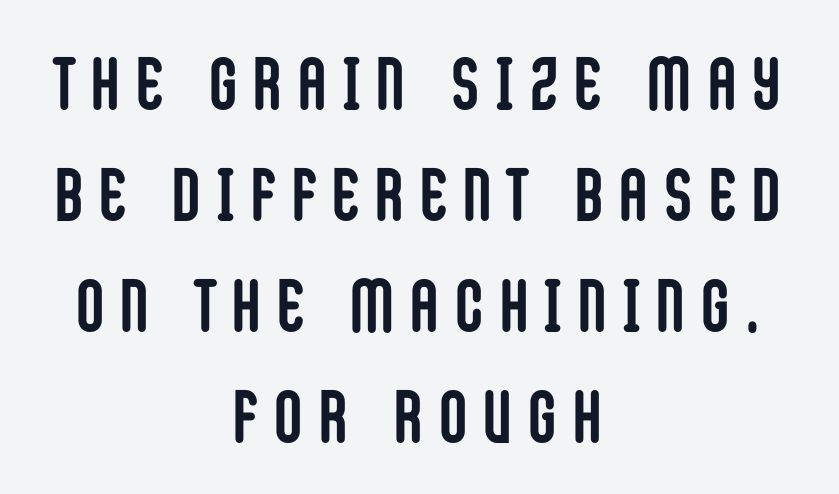
The image shows 74 px semibold, condensed sans-serif type, upright; set centered, normal line spacing (1.5x), unusually wide letter spacing (+0.24 em), not underlined; low stroke contrast and a large x-height.
